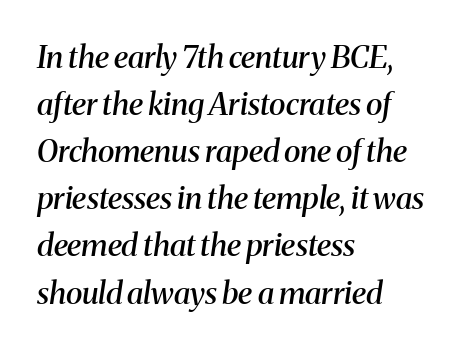
Note: serifs present on the glyphs. Do the characters align in a grid? No, the font is proportional. You can tell it's italic because the verticals aren't actually vertical. Compared with typical body copy, the letter spacing here is the same. The compositor pushed each line to the left boundary. Regular leading.
